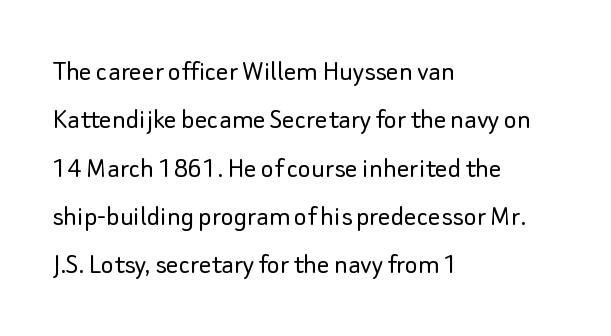
{"serif": "no", "italic": "no", "bold": "no", "weight": "light", "width": "normal", "stroke_contrast": "low", "x_height": "small", "monospaced": "no", "underline": "no", "align": "left", "line_spacing": "normal", "line_spacing_ratio": 1.56, "letter_spacing": "normal", "letter_spacing_em": 0.0, "glyph_px": 31}
